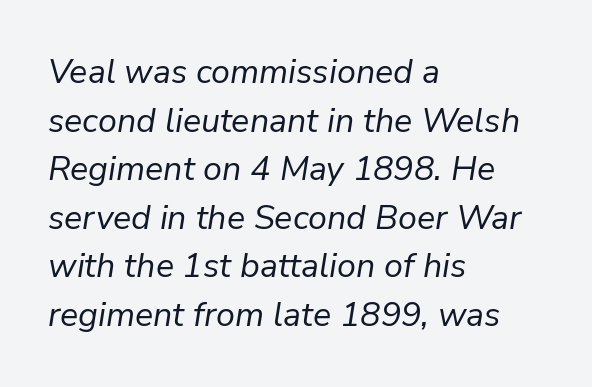
Q: Is the text bold? A: No.
Q: Is the text italic (slanted)? A: Yes, it leans right by about 9 degrees.
Q: Is the text underlined? A: No.
Q: How is the paragraph aligned? A: Left-aligned.
Q: Is the spacing between letters normal or unusually wide? A: Normal.
Q: Is the spacing between lines tight, normal or loose? A: Normal.
Q: Width (condensed, normal, or wide)? A: Normal.
Q: Stroke contrast? A: Low.
Q: x-height? A: Medium.
Q: Monospaced? A: No.
